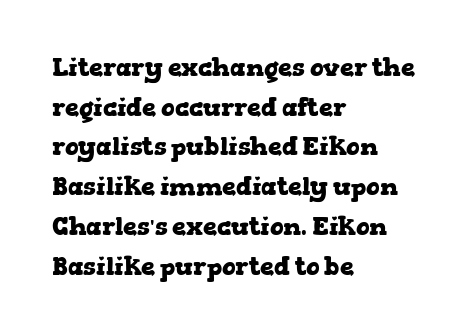
Q: Is the text bold? A: Yes.
Q: Is the text italic (slanted)? A: No, it is upright.
Q: Is the text underlined? A: No.
Q: How is the paragraph aligned? A: Left-aligned.
Q: Is the spacing between letters normal or unusually wide? A: Normal.
Q: Is the spacing between lines tight, normal or loose? A: Normal.
